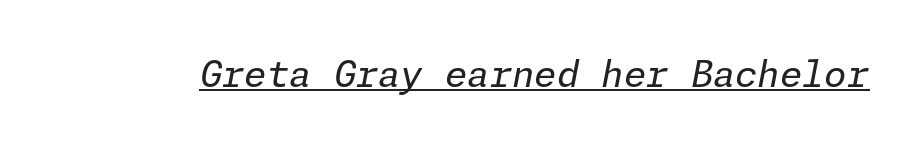
{"italic": "yes", "lean": "right", "slant_degrees": 11, "bold": "no", "weight": "regular", "width": "normal", "stroke_contrast": "low", "x_height": "medium", "underline": "yes", "letter_spacing": "normal", "letter_spacing_em": 0.0, "glyph_px": 36}
